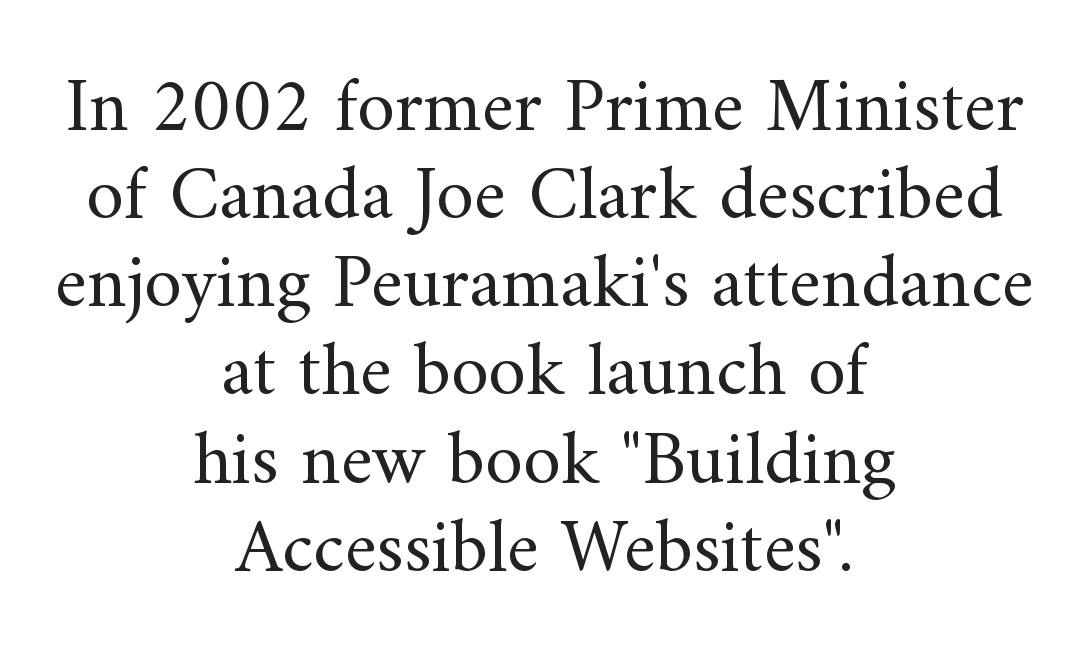
Q: Is the text bold? A: No.
Q: Is the text italic (slanted)? A: No, it is upright.
Q: Is the typeface a serif or a sans-serif typeface? A: Serif.
Q: Is the text underlined? A: No.
Q: How is the paragraph aligned? A: Centered.
Q: Is the spacing between letters normal or unusually wide? A: Normal.
Q: Width (condensed, normal, or wide)? A: Normal.
Q: Stroke contrast? A: Medium.
Q: x-height? A: Small.
Q: Monospaced? A: No.
